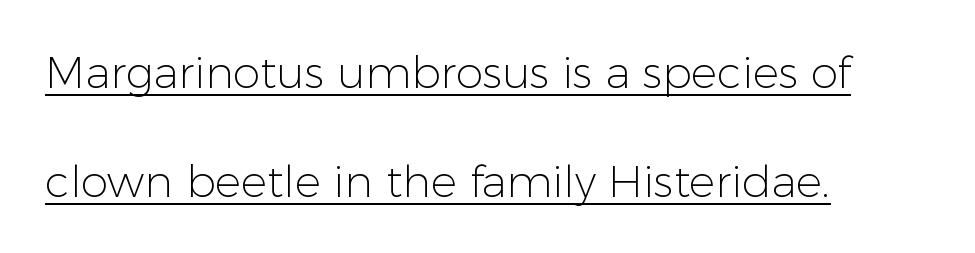
{"serif": "no", "italic": "no", "bold": "no", "weight": "light", "width": "normal", "stroke_contrast": "low", "x_height": "medium", "monospaced": "no", "underline": "yes", "align": "left", "line_spacing": "loose", "line_spacing_ratio": 2.48, "letter_spacing": "normal", "letter_spacing_em": 0.0, "glyph_px": 44}
